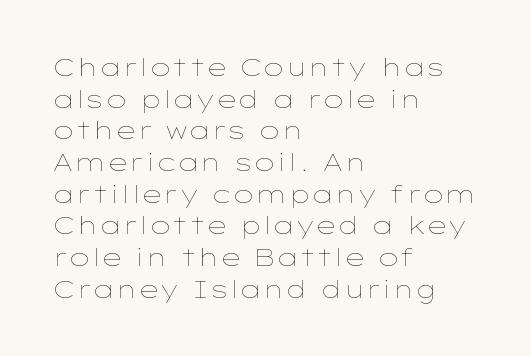
Leftover space on each line is placed entirely after the last word. The typesetting does not lean heavy: it is not bold. Honestly, the letter spacing is just normal — you wouldn't notice it. Underline: absent. If you drew a line through each stem, it would be perfectly vertical.
